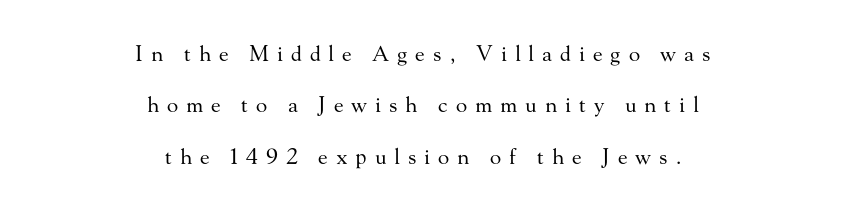
The lines in this sample share a center point and differ in where they start and stop. These lines stand farther apart than default settings would place them. Descender tails drop into unmarked territory. Every stem runs plumb, perpendicular to the baseline.
